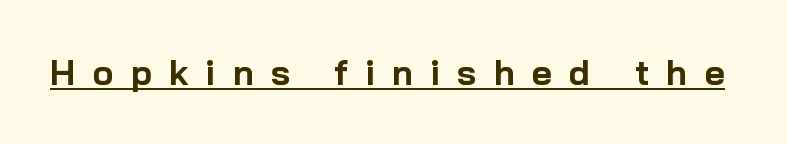
{"serif": "no", "italic": "no", "bold": "yes", "weight": "bold", "width": "normal", "stroke_contrast": "low", "x_height": "medium", "monospaced": "no", "underline": "yes", "letter_spacing": "wide", "letter_spacing_em": 0.49, "glyph_px": 35}
